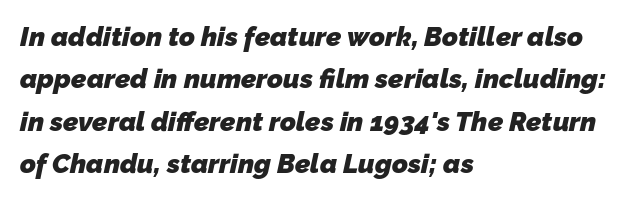
Q: Is the text bold? A: Yes.
Q: Is the text underlined? A: No.
Q: How is the paragraph aligned? A: Left-aligned.
Q: Is the spacing between letters normal or unusually wide? A: Normal.
Q: Is the spacing between lines tight, normal or loose? A: Normal.
